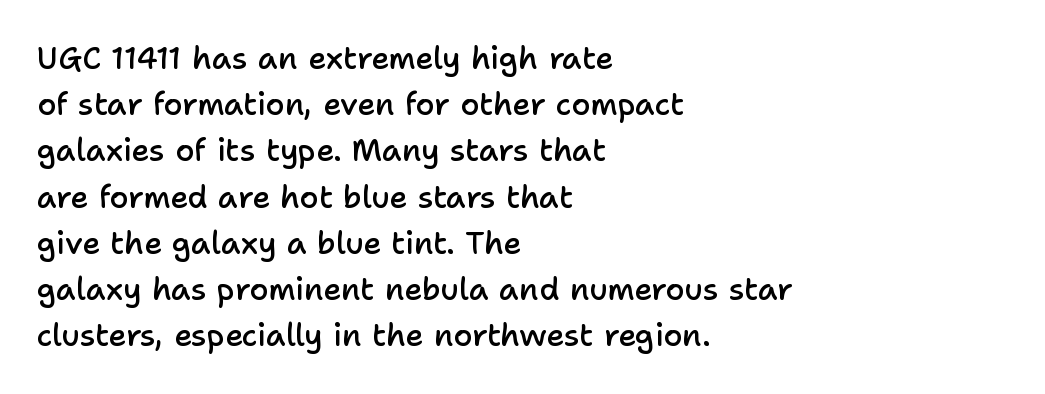
The letters advance in unequal steps, a hallmark of proportional type. Look at the tracking — it's just the regular setting, nothing added. Short and long lines alike share a common starting point at left. Students, this is semibold: more ink than regular, less than bold. The letters carry no serifs — their stems end cleanly without finishing strokes.
